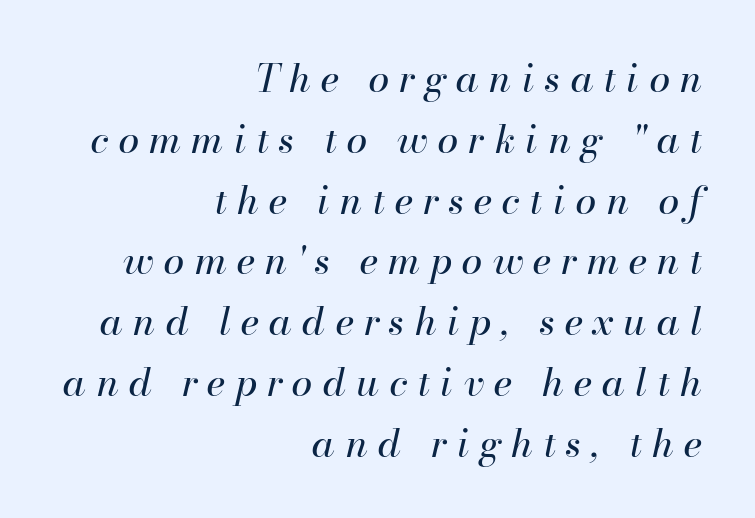
Q: Is the text bold? A: No.
Q: Is the text italic (slanted)? A: Yes, it leans right by about 13 degrees.
Q: Is the text underlined? A: No.
Q: How is the paragraph aligned? A: Right-aligned.
Q: Is the spacing between letters normal or unusually wide? A: Unusually wide.
Q: Is the spacing between lines tight, normal or loose? A: Normal.
Q: Width (condensed, normal, or wide)? A: Normal.
Q: Stroke contrast? A: High.
Q: x-height? A: Small.
Q: Monospaced? A: No.
